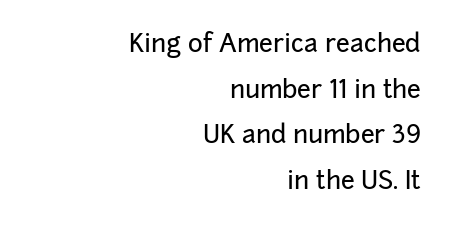
{"italic": "no", "underline": "no", "align": "right", "line_spacing_ratio": 1.83, "letter_spacing": "normal", "letter_spacing_em": 0.0, "glyph_px": 25}
